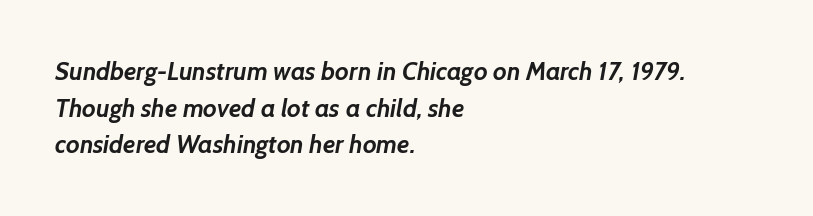
Line spacing here is normal. Nobody touched the tracking dial on this one. Students, this is bold: see how much ink each stroke carries. Descender tails drop into unmarked territory.
